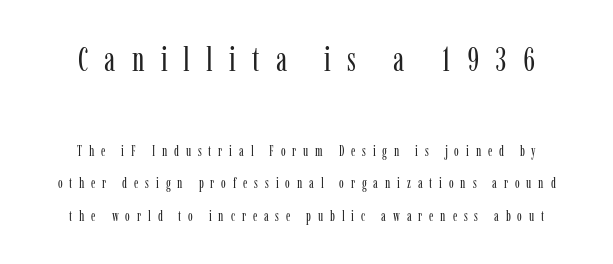
The image shows 33 px regular-weight, condensed serif type, upright; set loose line spacing (2.32x), unusually wide letter spacing (+0.49 em), not underlined; the first (top) block is 2.36x larger; low stroke contrast and a medium x-height.
